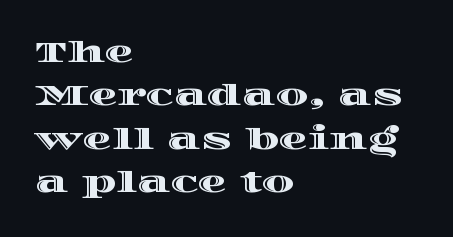
Q: Is the text italic (slanted)? A: No, it is upright.
Q: Is the text underlined? A: No.
Q: How is the paragraph aligned? A: Left-aligned.
Q: Is the spacing between letters normal or unusually wide? A: Normal.
Q: Is the spacing between lines tight, normal or loose? A: Normal.
Q: Width (condensed, normal, or wide)? A: Wide.
Q: x-height? A: Large.
Q: Monospaced? A: No.
